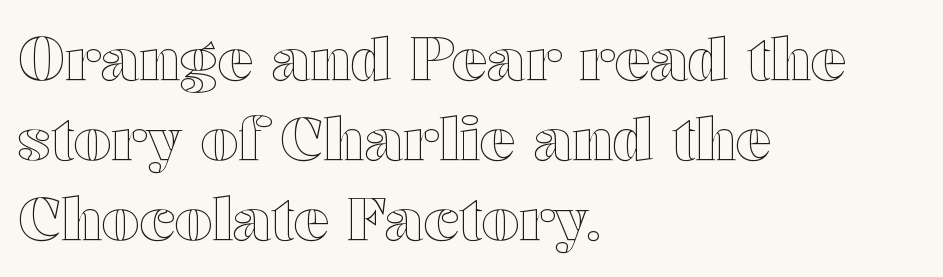
The image shows 59 px wide type, upright; set left-aligned, normal line spacing (1.36x), normal letter spacing, not underlined; a medium x-height.
